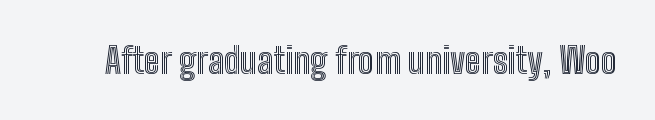
This rendering leaves character spacing at its baseline value. This is the regular roman posture of the typeface. Is this a fixed-width face? No — the glyphs have proportional, varying widths. The strip under each line holds only bare page.
